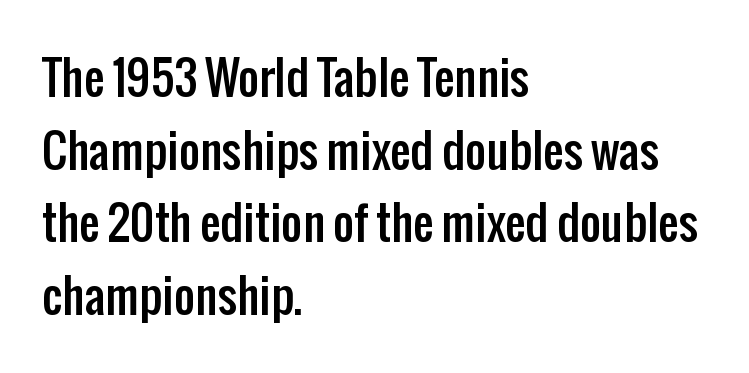
The image shows 46 px condensed sans-serif type, upright; set left-aligned, normal line spacing (1.58x), normal letter spacing, not underlined; low stroke contrast and a medium x-height.
